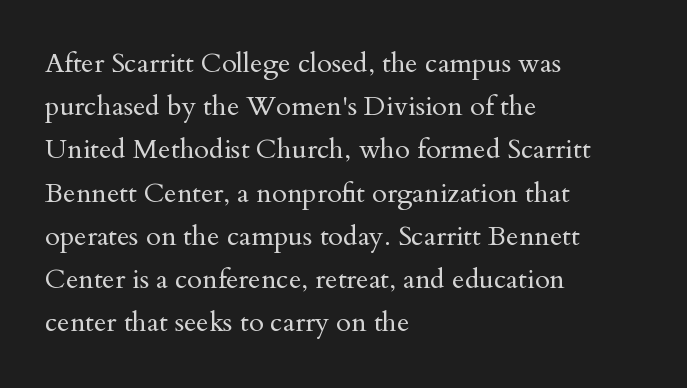
Posture: straight, roman, zero tilt. Notice how descenders clear the ascenders below comfortably — that's standard leading. Visually the block forms a straight wall on the left and a jagged coastline on the right. Descenders hang freely into open space. The type is set solid horizontally, with unmodified tracking. Heft: none added — not bold.
